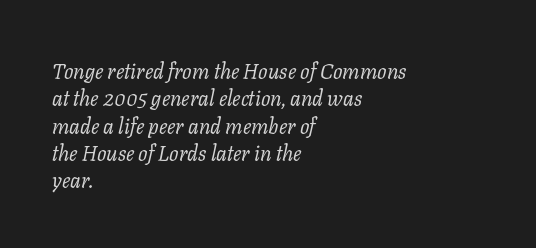
{"italic": "yes", "lean": "right", "slant_degrees": 11, "bold": "no", "underline": "no", "align": "left", "line_spacing": "normal", "line_spacing_ratio": 1.3, "letter_spacing": "normal", "letter_spacing_em": 0.0, "glyph_px": 21}
